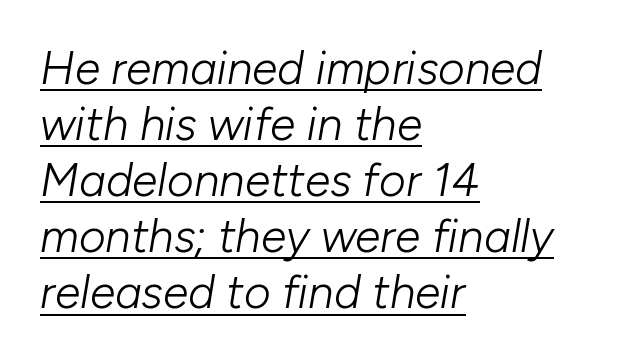
Q: Is the text bold? A: No.
Q: Is the text italic (slanted)? A: Yes, it leans right by about 10 degrees.
Q: Is the text underlined? A: Yes.
Q: How is the paragraph aligned? A: Left-aligned.
Q: Is the spacing between letters normal or unusually wide? A: Normal.
Q: Width (condensed, normal, or wide)? A: Normal.
Q: Stroke contrast? A: Low.
Q: x-height? A: Medium.
Q: Monospaced? A: No.
